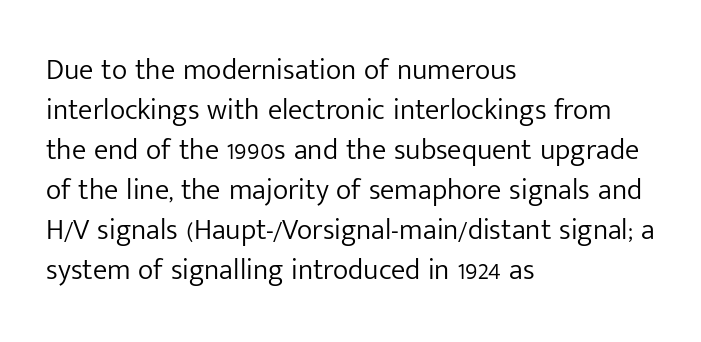
Q: Is the text bold? A: No.
Q: Is the text italic (slanted)? A: No, it is upright.
Q: Is the typeface a serif or a sans-serif typeface? A: Sans-serif.
Q: Is the text underlined? A: No.
Q: How is the paragraph aligned? A: Left-aligned.
Q: Is the spacing between letters normal or unusually wide? A: Normal.
Q: Is the spacing between lines tight, normal or loose? A: Normal.
Q: Width (condensed, normal, or wide)? A: Normal.
Q: Stroke contrast? A: Low.
Q: x-height? A: Medium.
Q: Monospaced? A: No.
